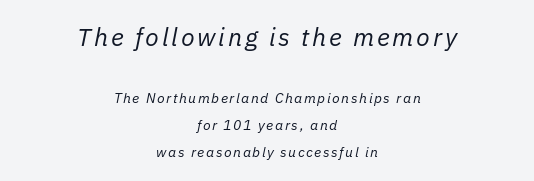
Q: Is the text bold? A: No.
Q: Is the text italic (slanted)? A: Yes, it leans right by about 11 degrees.
Q: Is the text underlined? A: No.
Q: How is the paragraph aligned? A: Centered.
Q: Is the spacing between lines tight, normal or loose? A: Loose.
Q: Which block of text is set in a larger size, the first (top) or the second (bottom)? A: The first (top) one.
